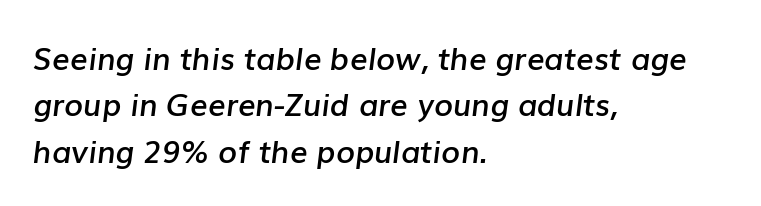
These words are printed semibold, heavier than regular yet not bold. The face used here is rendered with its standard letterfit. Looks like regular typesetting: each glyph gets only the width it needs. This is oblique type, the kind used for emphasis or titles. Is the block centered? No — it sits flush against the left margin. Beneath every word, the page is bare.
